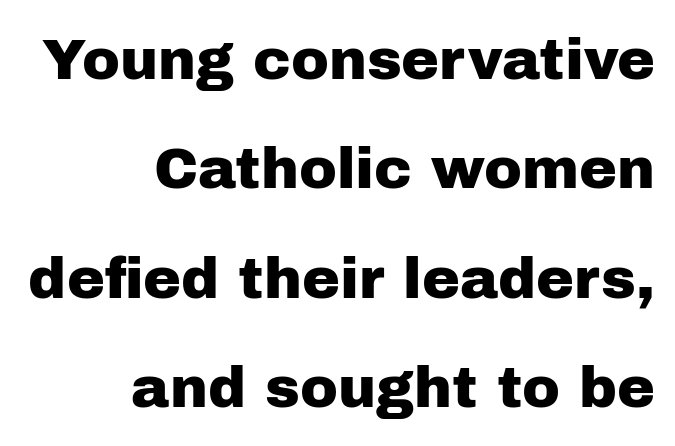
The image shows 57 px sans-serif type, upright; set right-aligned, loose line spacing (1.92x), normal letter spacing, not underlined; low stroke contrast and a medium x-height.
